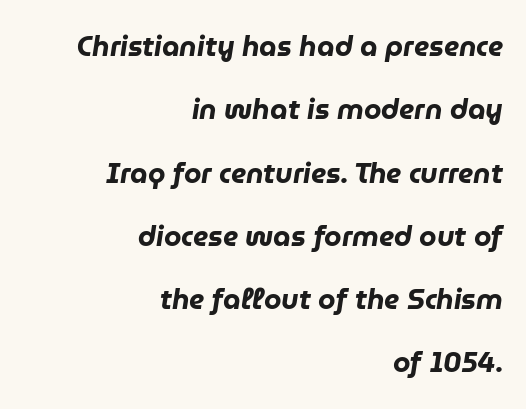
Q: Is the text bold? A: Yes.
Q: Is the text italic (slanted)? A: Yes, it leans right by about 9 degrees.
Q: Is the text underlined? A: No.
Q: How is the paragraph aligned? A: Right-aligned.
Q: Is the spacing between letters normal or unusually wide? A: Normal.
Q: Is the spacing between lines tight, normal or loose? A: Loose.
Q: Width (condensed, normal, or wide)? A: Normal.
Q: Stroke contrast? A: Low.
Q: x-height? A: Medium.
Q: Monospaced? A: No.
